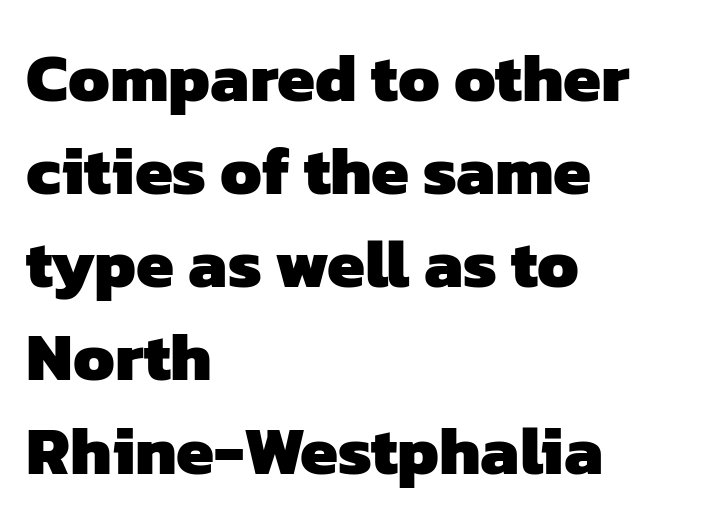
The image shows 68 px heavy sans-serif type; set left-aligned, normal line spacing (1.37x), normal letter spacing, not underlined; low stroke contrast and a medium x-height.
